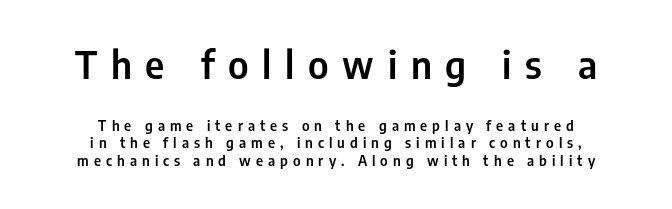
The image shows 38 px condensed sans-serif type, upright; set centered, line spacing 1.23x, unusually wide letter spacing (+0.36 em), not underlined; the first (top) block is 2.71x larger; low stroke contrast and a medium x-height.
